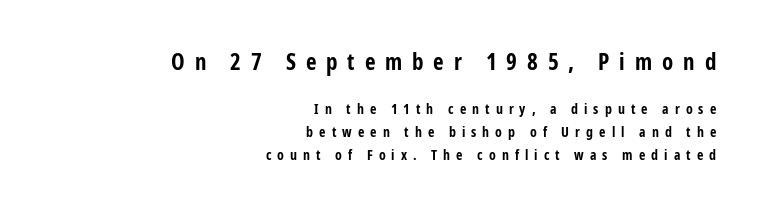
Q: Is the text bold? A: Yes.
Q: Is the text italic (slanted)? A: No, it is upright.
Q: Is the text underlined? A: No.
Q: How is the paragraph aligned? A: Right-aligned.
Q: Is the spacing between letters normal or unusually wide? A: Unusually wide.
Q: Is the spacing between lines tight, normal or loose? A: Normal.
Q: Which block of text is set in a larger size, the first (top) or the second (bottom)? A: The first (top) one.
